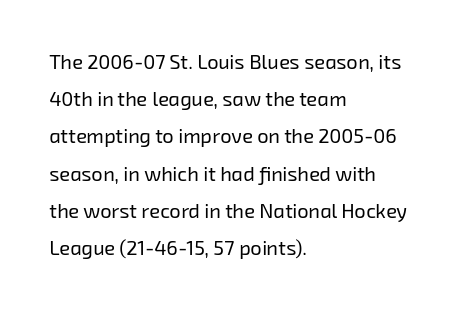
Q: Is the text bold? A: No.
Q: Is the text underlined? A: No.
Q: How is the paragraph aligned? A: Left-aligned.
Q: Is the spacing between letters normal or unusually wide? A: Normal.
